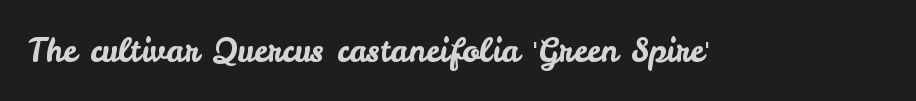
Beneath every word, the page is bare. The tracking reads as untouched default to a designer's eye. Note the varied advance widths — an 'i' is clearly narrower than an 'm'. Examine the stroke ends and you'll find no serifs.
